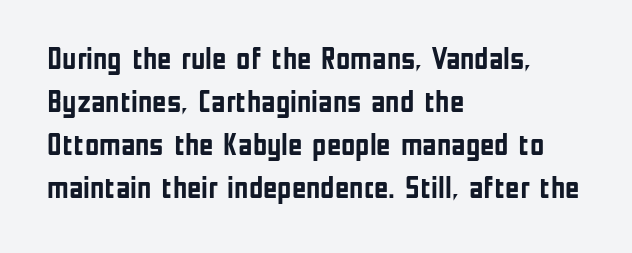
The passage shown is not underscored anywhere. Proportional: the letters do not fall into vertical columns. A full-strength bold gives these letters their thick strokes. Glyph-to-glyph distance matches everyday printed text. Each letter's strokes conclude bluntly, with no projecting serifs. Every character sits straight up, as roman type does.
